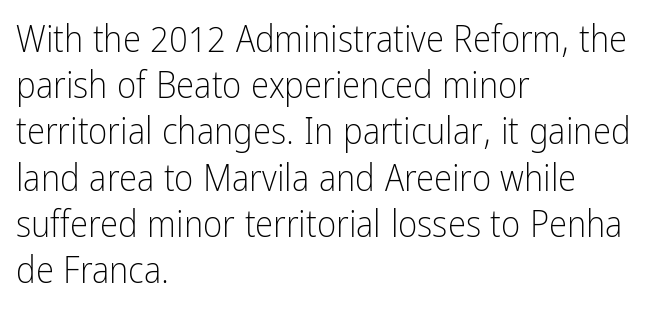
The image shows 37 px light, condensed sans-serif type, upright; set left-aligned, normal line spacing (1.25x), normal letter spacing, not underlined; low stroke contrast and a medium x-height.
